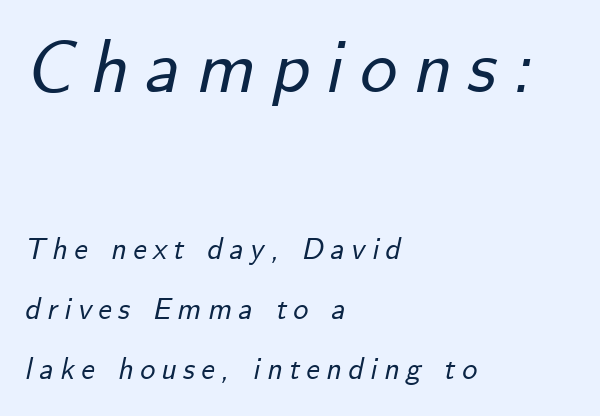
Q: Is the text italic (slanted)? A: Yes, it leans right by about 12 degrees.
Q: Is the text underlined? A: No.
Q: How is the paragraph aligned? A: Left-aligned.
Q: Is the spacing between letters normal or unusually wide? A: Unusually wide.
Q: Is the spacing between lines tight, normal or loose? A: Loose.
Q: Which block of text is set in a larger size, the first (top) or the second (bottom)? A: The first (top) one.
Q: Width (condensed, normal, or wide)? A: Normal.
Q: Stroke contrast? A: Low.
Q: x-height? A: Small.
Q: Monospaced? A: No.
